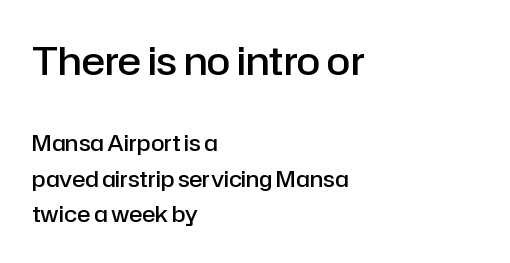
{"serif": "no", "italic": "no", "bold": "semi", "weight": "semibold", "width": "normal", "stroke_contrast": "low", "x_height": "medium", "monospaced": "no", "underline": "no", "align": "left", "line_spacing": "normal", "line_spacing_ratio": 1.63, "letter_spacing": "normal", "letter_spacing_em": 0.0, "larger_block": "first", "size_ratio": 1.77, "glyph_px": 39}
